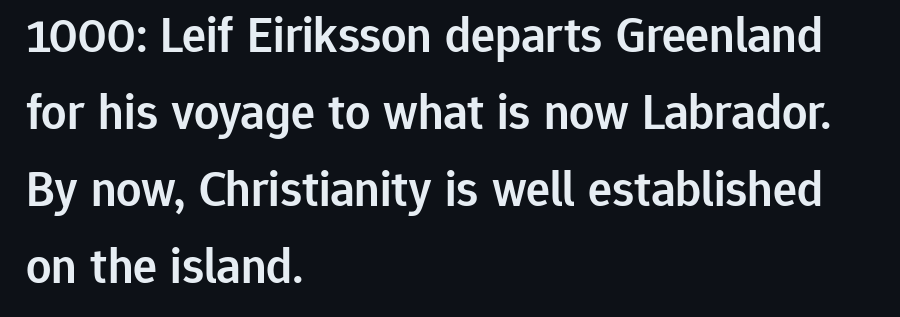
Q: Is the text bold? A: Semi-bold.
Q: Is the text italic (slanted)? A: No, it is upright.
Q: Is the typeface a serif or a sans-serif typeface? A: Sans-serif.
Q: Is the text underlined? A: No.
Q: How is the paragraph aligned? A: Left-aligned.
Q: Is the spacing between letters normal or unusually wide? A: Normal.
Q: Is the spacing between lines tight, normal or loose? A: Normal.
Q: Width (condensed, normal, or wide)? A: Normal.
Q: Stroke contrast? A: Low.
Q: x-height? A: Medium.
Q: Monospaced? A: No.
